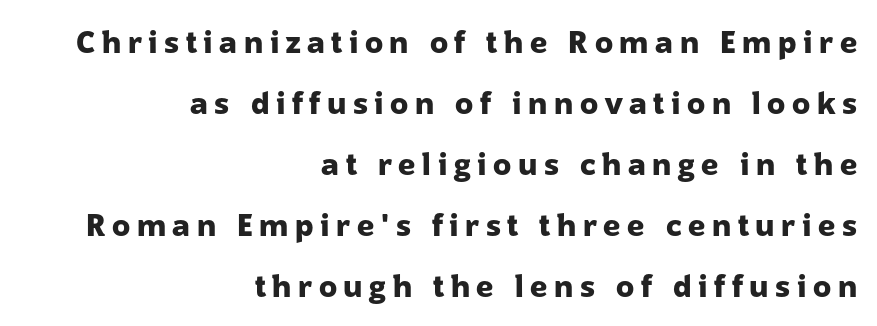
Look at the bottom of the vertical strokes: they stop flat, with no serifs. Horizontal alignment here is rightward, an uncommon choice for prose. Do the characters align in a grid? No, the font is proportional. Posture: vertical.
